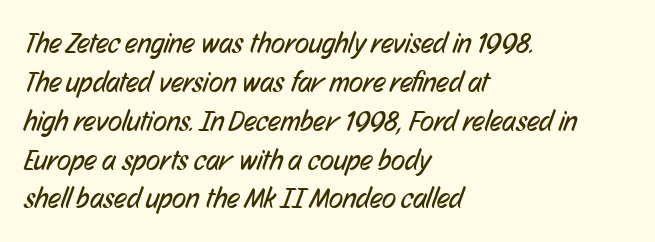
The image shows 29 px regular-weight, condensed sans-serif type; set left-aligned, normal line spacing (1.34x), normal letter spacing, not underlined; low stroke contrast and a medium x-height.
